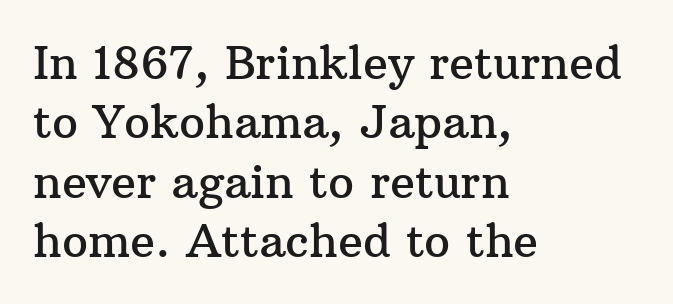
{"serif": "yes", "italic": "no", "width": "normal", "stroke_contrast": "medium", "x_height": "medium", "monospaced": "no", "underline": "no", "align": "left", "line_spacing": "normal", "line_spacing_ratio": 1.29, "letter_spacing": "normal", "letter_spacing_em": 0.0, "glyph_px": 46}
